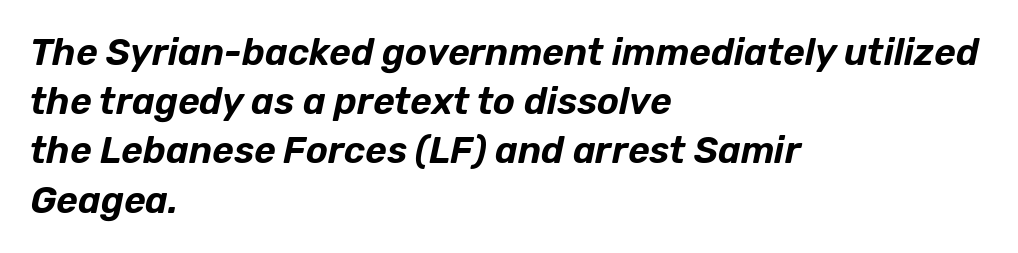
The image shows 37 px text type, italic (leaning right); set left-aligned, normal line spacing (1.33x), normal letter spacing, not underlined; low stroke contrast and a medium x-height.
